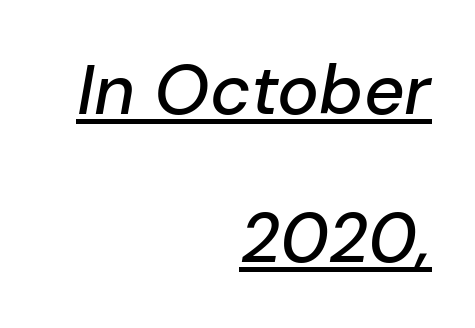
Q: Is the text italic (slanted)? A: Yes, it leans right by about 10 degrees.
Q: Is the text underlined? A: Yes.
Q: How is the paragraph aligned? A: Right-aligned.
Q: Is the spacing between letters normal or unusually wide? A: Normal.
Q: Is the spacing between lines tight, normal or loose? A: Loose.
Q: Width (condensed, normal, or wide)? A: Normal.
Q: Stroke contrast? A: Low.
Q: x-height? A: Medium.
Q: Monospaced? A: No.
